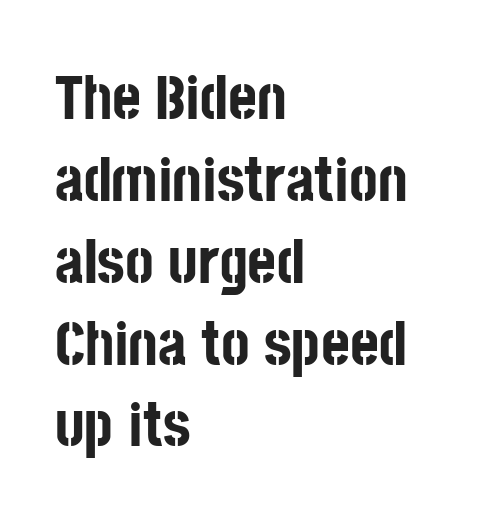
Q: Is the text bold? A: Yes.
Q: Is the text italic (slanted)? A: No, it is upright.
Q: Is the typeface a serif or a sans-serif typeface? A: Sans-serif.
Q: Is the text underlined? A: No.
Q: How is the paragraph aligned? A: Left-aligned.
Q: Is the spacing between letters normal or unusually wide? A: Normal.
Q: Is the spacing between lines tight, normal or loose? A: Normal.
Q: Width (condensed, normal, or wide)? A: Condensed.
Q: Stroke contrast? A: Low.
Q: x-height? A: Large.
Q: Monospaced? A: No.
